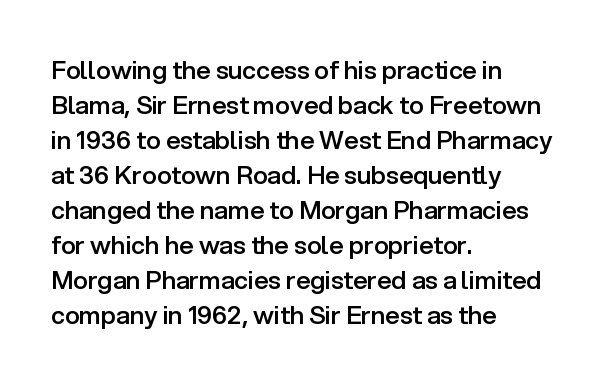
The image shows 25 px text type, upright; set left-aligned, normal line spacing (1.4x), normal letter spacing, not underlined.
